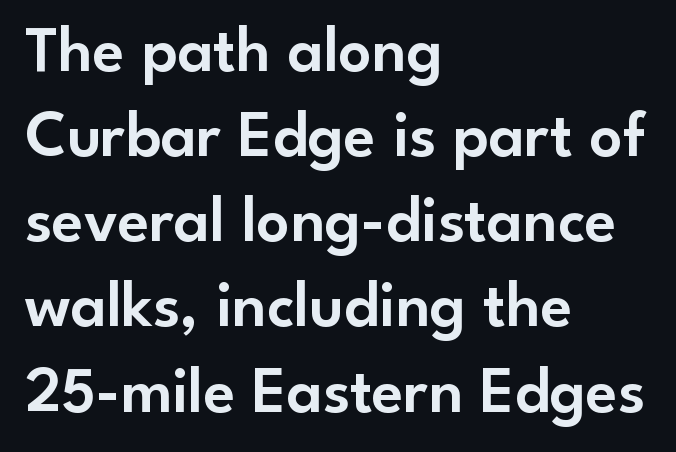
The image shows 65 px sans-serif type, upright; set left-aligned, normal line spacing (1.31x), normal letter spacing, not underlined; low stroke contrast and a small x-height.
